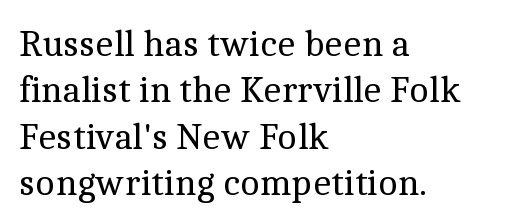
Observe the serifs anchoring each vertical stroke in this sample. The passage shown has conventional tracking throughout. Honestly, there is no underline to notice here at all. The setting favours the left margin, as ordinary paragraphs usually do. Looks like regular typesetting: each glyph gets only the width it needs.
